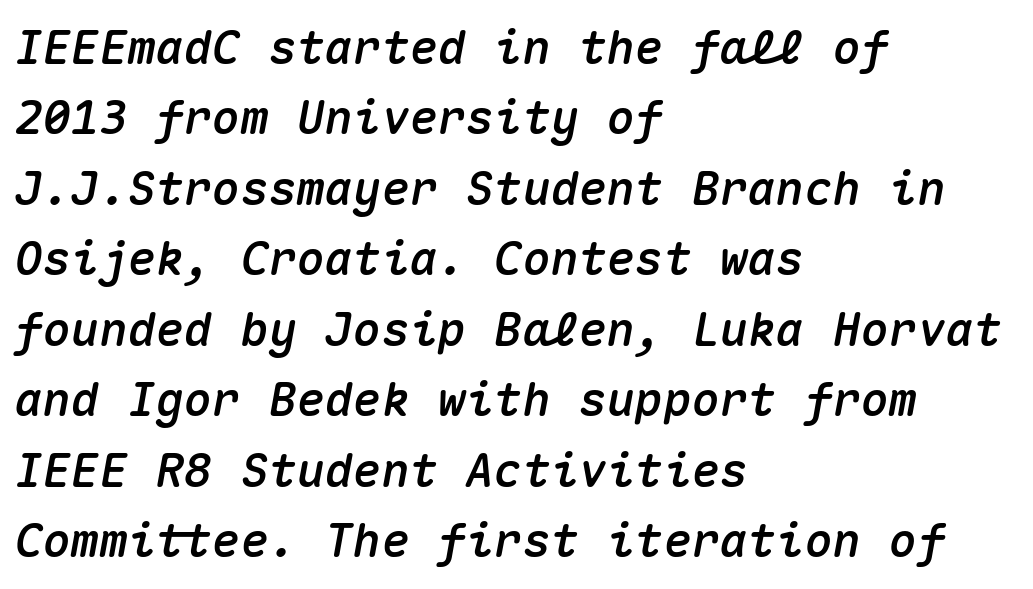
The image shows 47 px text type, italic (leaning right), monospaced; set left-aligned, normal line spacing (1.5x), normal letter spacing, not underlined; medium stroke contrast and a medium x-height.
